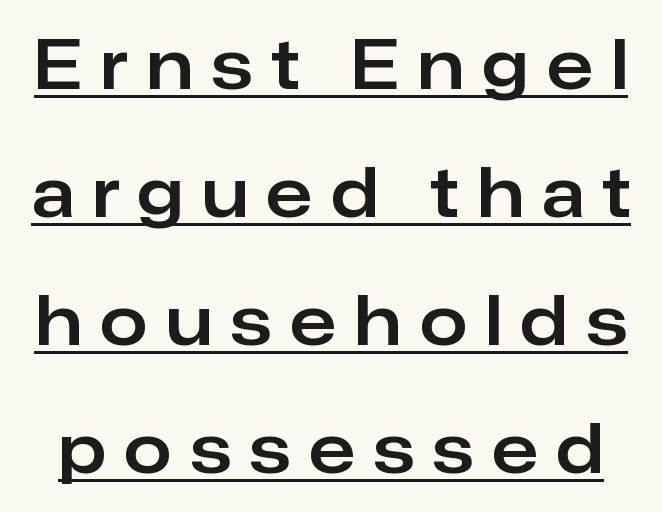
{"serif": "no", "italic": "no", "width": "normal", "stroke_contrast": "low", "x_height": "medium", "monospaced": "no", "underline": "yes", "line_spacing_ratio": 1.88, "letter_spacing": "wide", "letter_spacing_em": 0.27, "glyph_px": 68}
